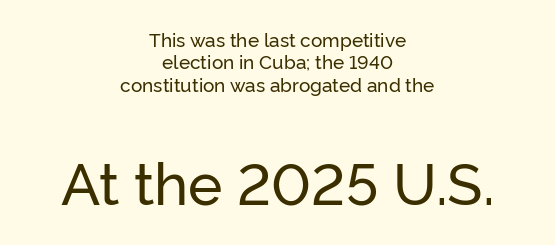
{"serif": "no", "italic": "no", "width": "normal", "stroke_contrast": "low", "x_height": "medium", "monospaced": "no", "underline": "no", "align": "center", "line_spacing_ratio": 1.18, "letter_spacing": "normal", "letter_spacing_em": 0.0, "larger_block": "second", "size_ratio": 3.05, "glyph_px": 58}
